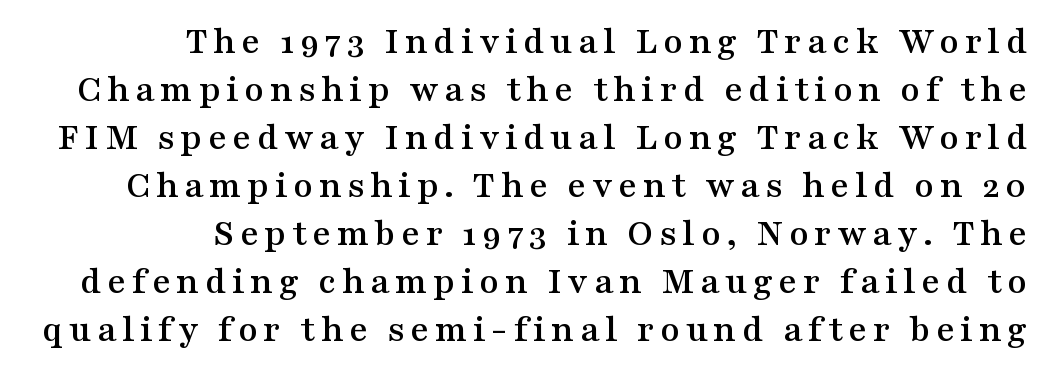
Q: Is the text italic (slanted)? A: No, it is upright.
Q: Is the typeface a serif or a sans-serif typeface? A: Serif.
Q: Is the text underlined? A: No.
Q: How is the paragraph aligned? A: Right-aligned.
Q: Width (condensed, normal, or wide)? A: Wide.
Q: Stroke contrast? A: Medium.
Q: x-height? A: Medium.
Q: Monospaced? A: No.
